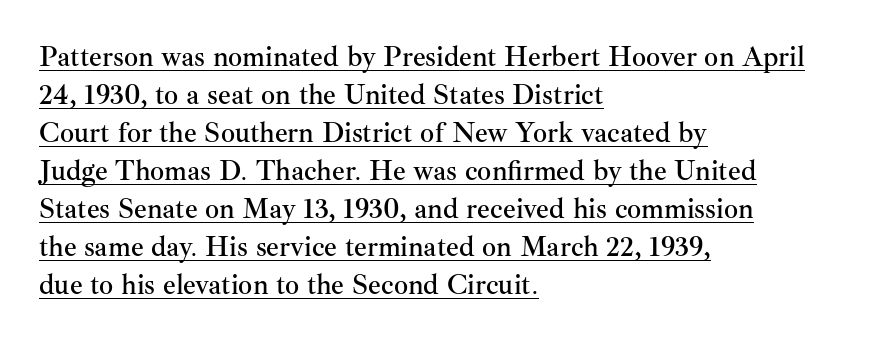
Q: Is the text italic (slanted)? A: No, it is upright.
Q: Is the typeface a serif or a sans-serif typeface? A: Serif.
Q: Is the text underlined? A: Yes.
Q: How is the paragraph aligned? A: Left-aligned.
Q: Is the spacing between letters normal or unusually wide? A: Normal.
Q: Is the spacing between lines tight, normal or loose? A: Normal.
Q: Width (condensed, normal, or wide)? A: Normal.
Q: Stroke contrast? A: Medium.
Q: x-height? A: Small.
Q: Monospaced? A: No.
